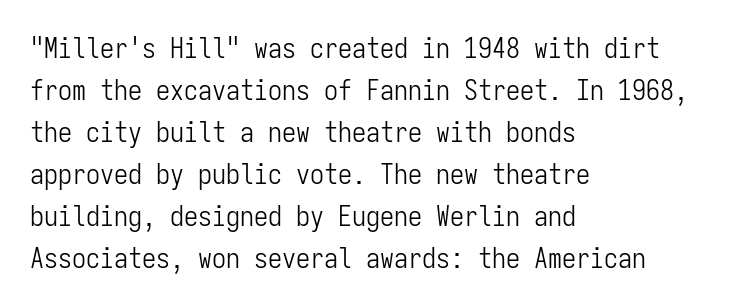
{"serif": "no", "italic": "no", "bold": "no", "weight": "light", "width": "condensed", "stroke_contrast": "low", "x_height": "medium", "monospaced": "yes", "underline": "no", "align": "left", "line_spacing": "normal", "line_spacing_ratio": 1.5, "letter_spacing": "normal", "letter_spacing_em": 0.0, "glyph_px": 28}
